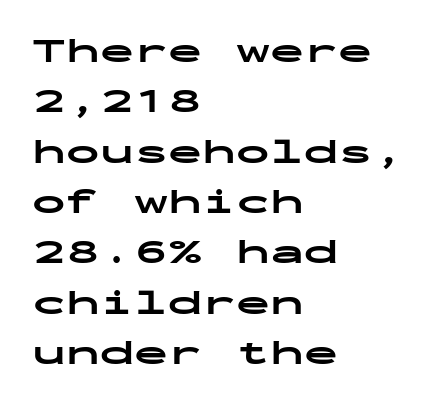
The image shows 34 px bold, wide sans-serif type, upright, monospaced; set left-aligned, normal line spacing (1.48x), normal letter spacing, not underlined; low stroke contrast and a medium x-height.
